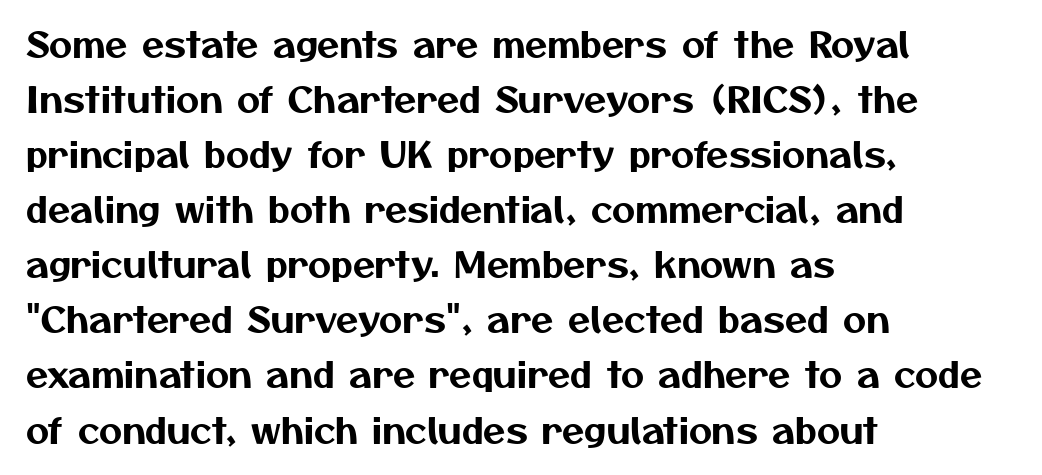
{"serif": "no", "width": "normal", "stroke_contrast": "medium", "x_height": "medium", "monospaced": "no", "underline": "no", "align": "left", "line_spacing": "normal", "line_spacing_ratio": 1.53, "letter_spacing": "normal", "letter_spacing_em": 0.0, "glyph_px": 36}
